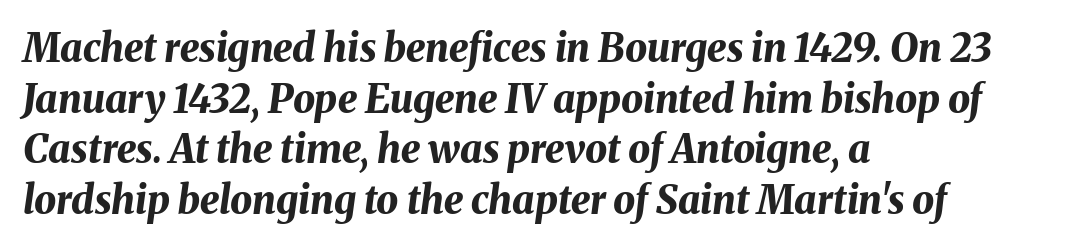
The image shows 39 px bold type, italic (leaning right); set left-aligned, normal line spacing (1.3x), normal letter spacing, not underlined; medium stroke contrast and a medium x-height.
